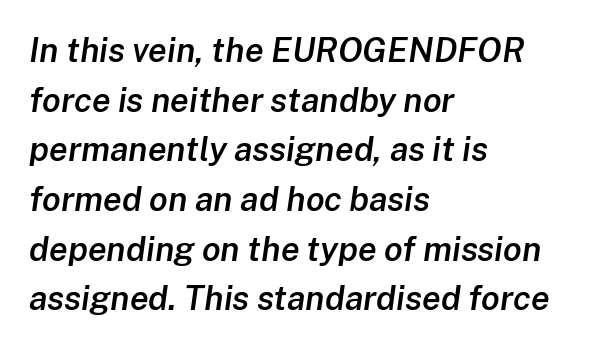
The image shows 34 px semibold type, italic (leaning right); set left-aligned, normal line spacing (1.46x), normal letter spacing, not underlined; low stroke contrast and a medium x-height.
